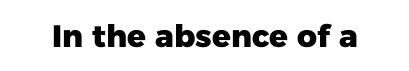
{"serif": "no", "italic": "no", "bold": "yes", "weight": "heavy", "width": "normal", "stroke_contrast": "low", "x_height": "medium", "monospaced": "no", "underline": "no", "letter_spacing": "normal", "letter_spacing_em": 0.0, "glyph_px": 31}
